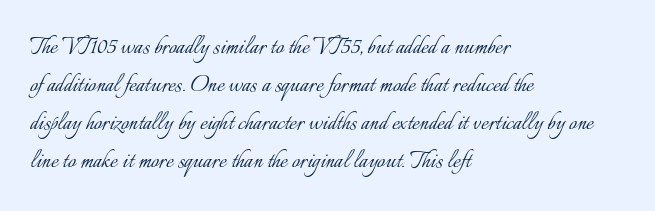
Underlining? Definitely not there. Here the designer chose a conventional face with non-uniform glyph widths. The weight tops out at a normal text grade. Caption: standard tracking, unaltered. Evenly set lines give the paragraph a standard silhouette.
